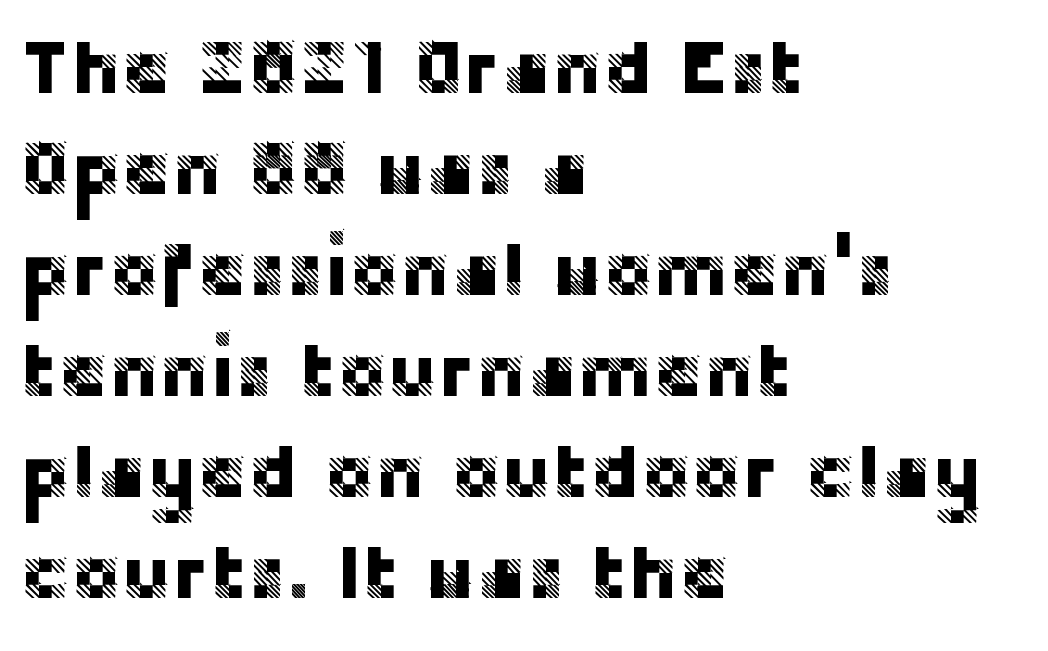
{"serif": "no", "italic": "no", "width": "normal", "stroke_contrast": "low", "x_height": "large", "monospaced": "no", "underline": "no", "align": "left", "line_spacing": "normal", "line_spacing_ratio": 1.33, "letter_spacing": "normal", "letter_spacing_em": 0.0, "glyph_px": 76}
